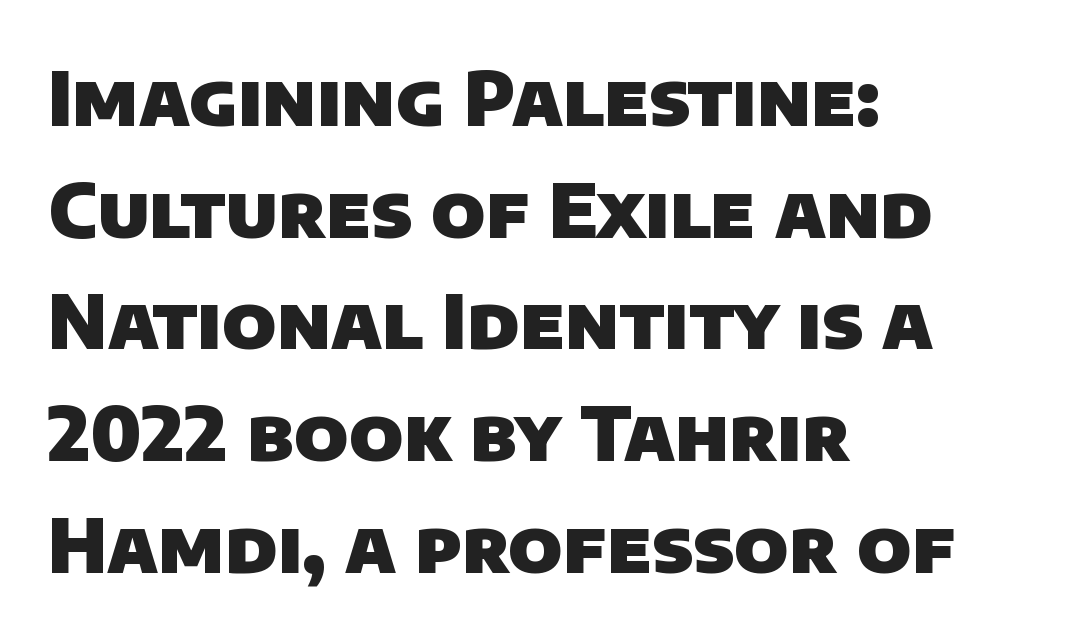
{"serif": "no", "bold": "yes", "weight": "heavy", "width": "normal", "stroke_contrast": "low", "x_height": "large", "monospaced": "no", "underline": "no", "align": "left", "line_spacing": "normal", "line_spacing_ratio": 1.49, "letter_spacing": "normal", "letter_spacing_em": 0.0, "glyph_px": 75}
